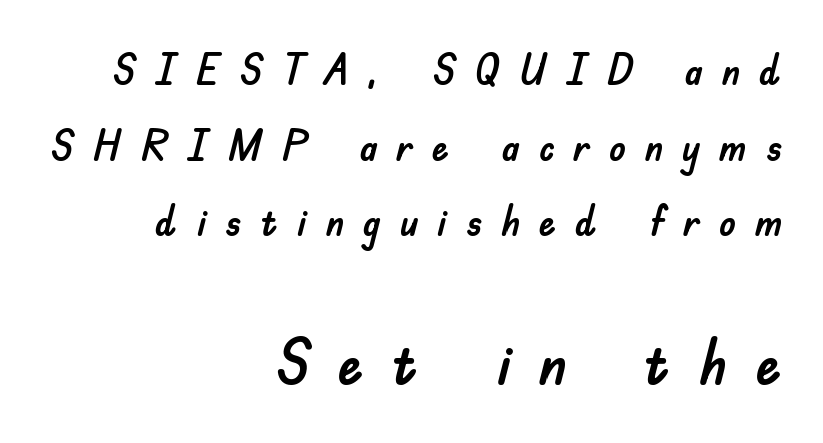
{"serif": "no", "width": "normal", "stroke_contrast": "low", "x_height": "small", "monospaced": "no", "underline": "no", "align": "right", "line_spacing_ratio": 1.76, "letter_spacing": "wide", "letter_spacing_em": 0.44, "larger_block": "second", "size_ratio": 1.49, "glyph_px": 64}
